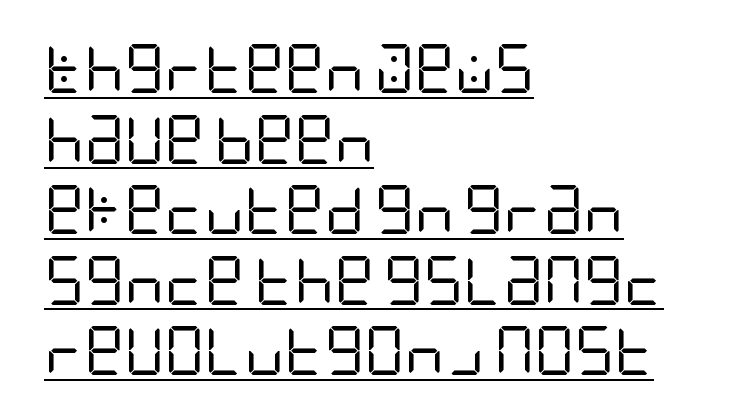
{"serif": "no", "italic": "no", "bold": "no", "weight": "regular", "width": "condensed", "stroke_contrast": "low", "x_height": "large", "underline": "yes", "align": "left", "line_spacing": "normal", "line_spacing_ratio": 1.44, "letter_spacing": "normal", "letter_spacing_em": 0.0, "glyph_px": 49}
